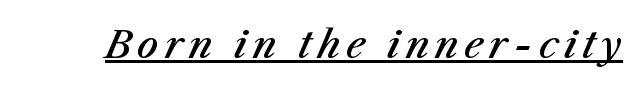
Q: Is the text bold? A: Semi-bold.
Q: Is the text italic (slanted)? A: Yes, it leans right by about 23 degrees.
Q: Is the text underlined? A: Yes.
Q: Width (condensed, normal, or wide)? A: Normal.
Q: Stroke contrast? A: Medium.
Q: x-height? A: Medium.
Q: Monospaced? A: No.
